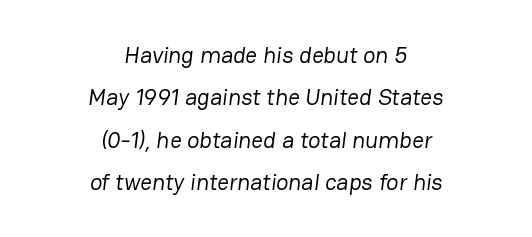
Plain, unruled lines of type. Stems and bowls with no extra thickness — not bold. Short and long lines alike share a common midpoint. Observe the ordinary spacing: letters are neighbours, not strangers.
